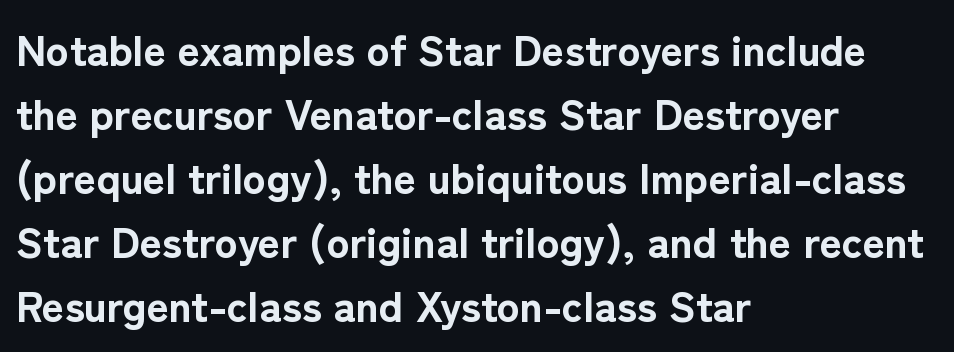
Letter spacing: default. Evenly set lines give the paragraph a standard silhouette. The face used here has the dense, thick strokes of a bold. Unlike a traditional serif, this face leaves its strokes unadorned.
